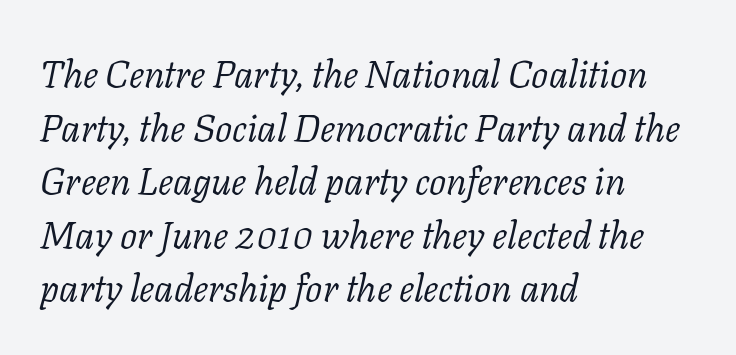
The image shows 38 px light serif type, italic (leaning right); set left-aligned, normal line spacing (1.41x), normal letter spacing, not underlined; low stroke contrast and a medium x-height.
